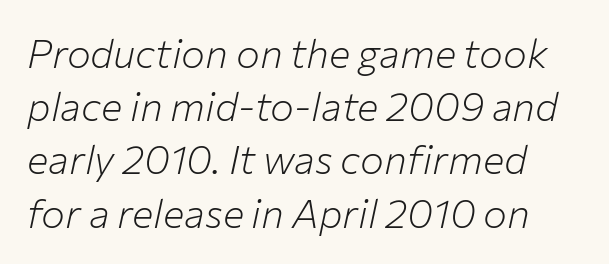
{"italic": "yes", "lean": "right", "slant_degrees": 12, "bold": "no", "weight": "light", "width": "normal", "stroke_contrast": "low", "x_height": "medium", "monospaced": "no", "underline": "no", "line_spacing": "normal", "line_spacing_ratio": 1.33, "letter_spacing": "normal", "letter_spacing_em": 0.0, "glyph_px": 40}
